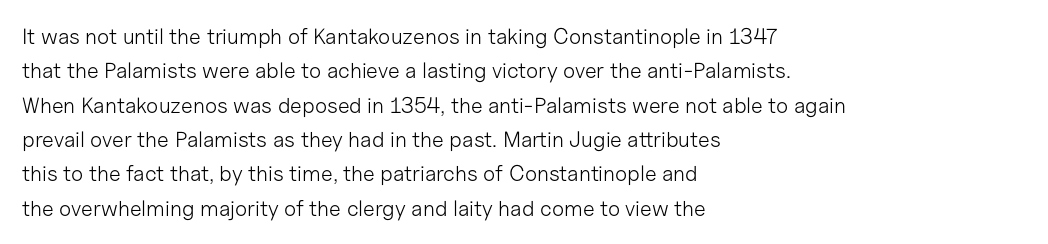
The image shows 22 px text type, upright; set left-aligned, normal line spacing (1.56x), normal letter spacing, not underlined.
